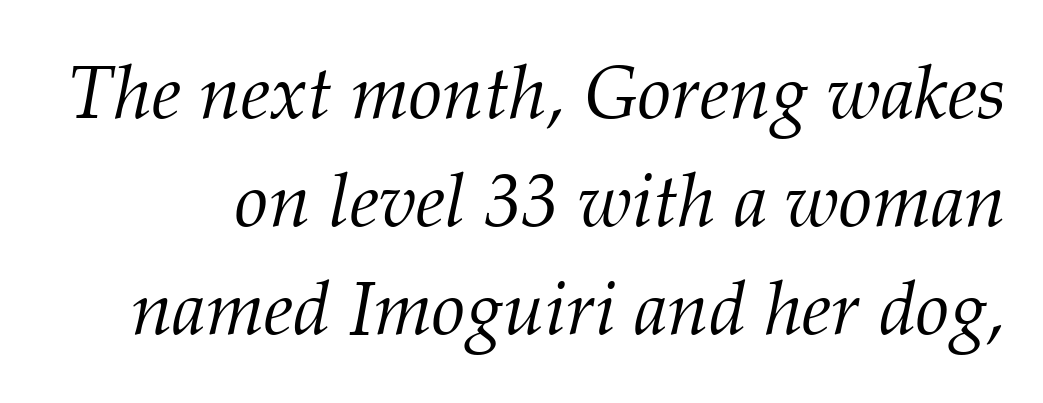
The image shows 75 px light serif type, italic (leaning right); set normal line spacing (1.44x), normal letter spacing, not underlined; medium stroke contrast and a medium x-height.
